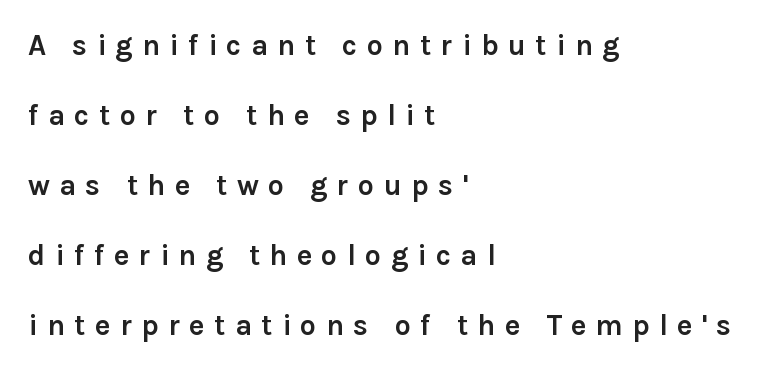
This sample uses a sans-serif face. When letters stand straight like this, we call the style roman or upright. Interline gaps are noticeably wide in this sample. Typesetter's note: full bold, strokes at maximum text heaviness. Between one letter and the next there's a generous, obvious gap. The baseline area is clear.
